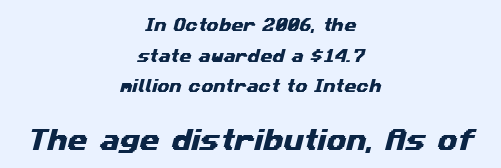
Does the leading feel generous? Absolutely, it's lavish. Does extra space separate the letters? No, they use regular spacing. Every row of glyphs is offset so its center matches the block's center. The space directly below the letters is spotless. Two sizes are in play, and the larger belongs to the second block.
